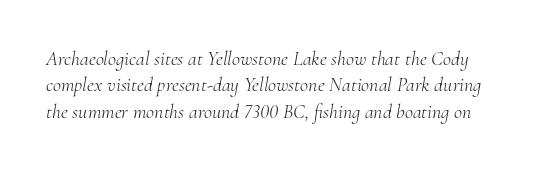
{"italic": "yes", "lean": "right", "slant_degrees": 10, "bold": "no", "underline": "no", "line_spacing": "normal", "line_spacing_ratio": 1.32, "letter_spacing": "normal", "letter_spacing_em": 0.0, "glyph_px": 20}
